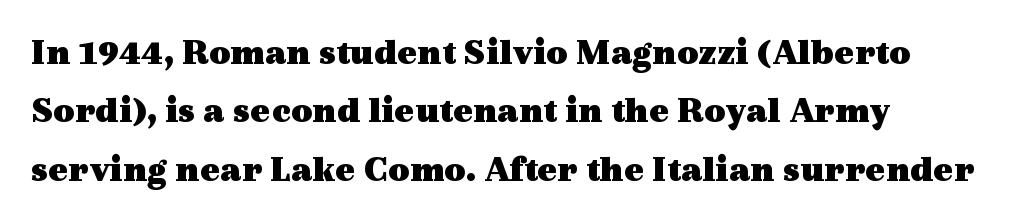
{"serif": "yes", "italic": "no", "bold": "yes", "weight": "heavy", "width": "wide", "x_height": "medium", "monospaced": "no", "underline": "no", "align": "left", "line_spacing": "normal", "line_spacing_ratio": 1.58, "letter_spacing": "normal", "letter_spacing_em": 0.0, "glyph_px": 37}
